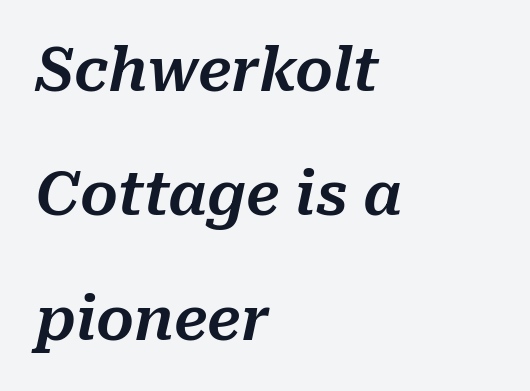
Q: Is the text italic (slanted)? A: Yes, it leans right by about 10 degrees.
Q: Is the text underlined? A: No.
Q: How is the paragraph aligned? A: Left-aligned.
Q: Is the spacing between letters normal or unusually wide? A: Normal.
Q: Is the spacing between lines tight, normal or loose? A: Loose.
Q: Width (condensed, normal, or wide)? A: Normal.
Q: Stroke contrast? A: Medium.
Q: x-height? A: Medium.
Q: Monospaced? A: No.
